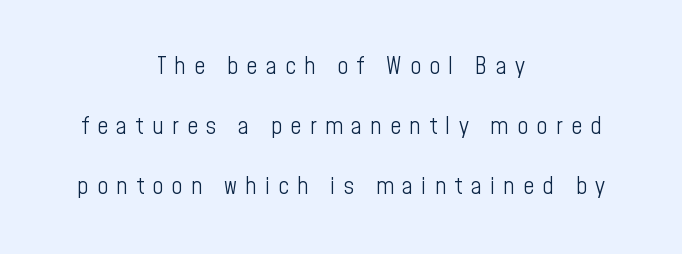
The image shows 24 px text type, upright; set centered, loose line spacing (2.5x), unusually wide letter spacing (+0.35 em), not underlined.
